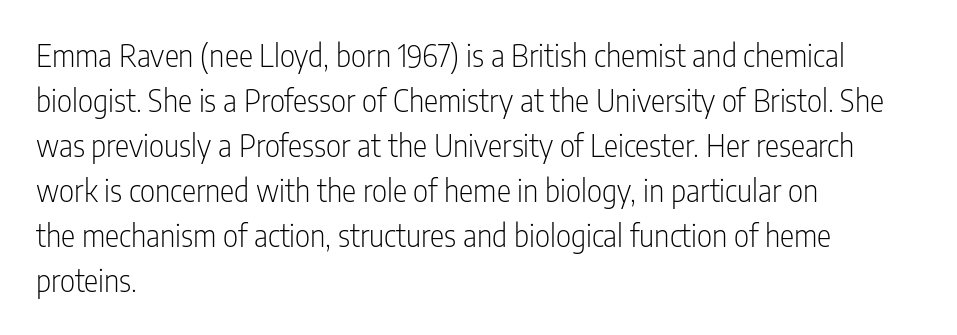
Q: Is the text bold? A: No.
Q: Is the text italic (slanted)? A: No, it is upright.
Q: Is the typeface a serif or a sans-serif typeface? A: Sans-serif.
Q: Is the text underlined? A: No.
Q: How is the paragraph aligned? A: Left-aligned.
Q: Is the spacing between letters normal or unusually wide? A: Normal.
Q: Is the spacing between lines tight, normal or loose? A: Normal.
Q: Width (condensed, normal, or wide)? A: Condensed.
Q: Stroke contrast? A: Low.
Q: x-height? A: Medium.
Q: Monospaced? A: No.
